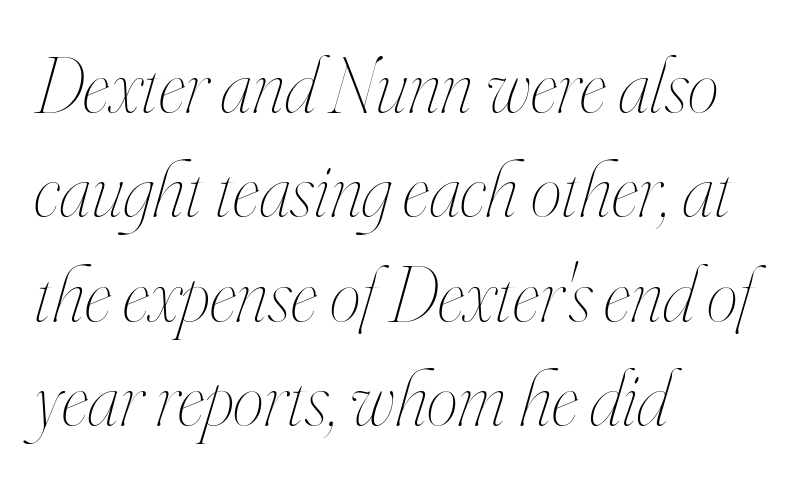
The image shows 79 px thin, condensed type, italic (leaning right); set left-aligned, normal line spacing (1.32x), normal letter spacing, not underlined; high stroke contrast and a small x-height.
